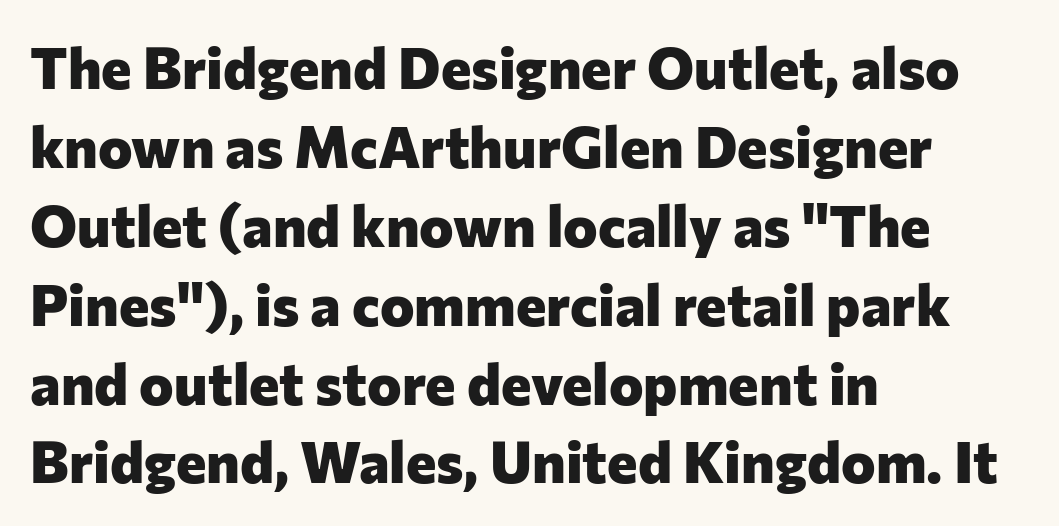
{"serif": "no", "italic": "no", "bold": "yes", "weight": "heavy", "width": "normal", "stroke_contrast": "low", "x_height": "medium", "monospaced": "no", "underline": "no", "align": "left", "line_spacing": "normal", "line_spacing_ratio": 1.36, "letter_spacing": "normal", "letter_spacing_em": 0.0, "glyph_px": 58}
